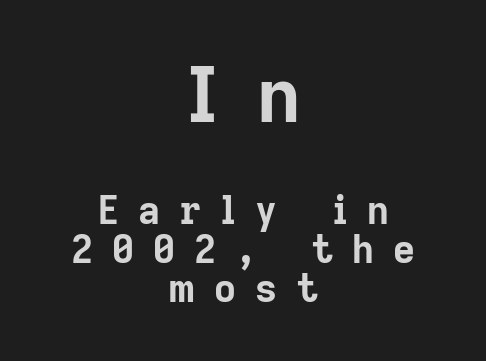
{"serif": "no", "italic": "no", "bold": "yes", "weight": "bold", "width": "normal", "stroke_contrast": "low", "x_height": "medium", "monospaced": "no", "underline": "no", "align": "center", "line_spacing": "tight", "line_spacing_ratio": 1.03, "letter_spacing": "wide", "letter_spacing_em": 0.5, "larger_block": "first", "size_ratio": 2.0, "glyph_px": 76}
